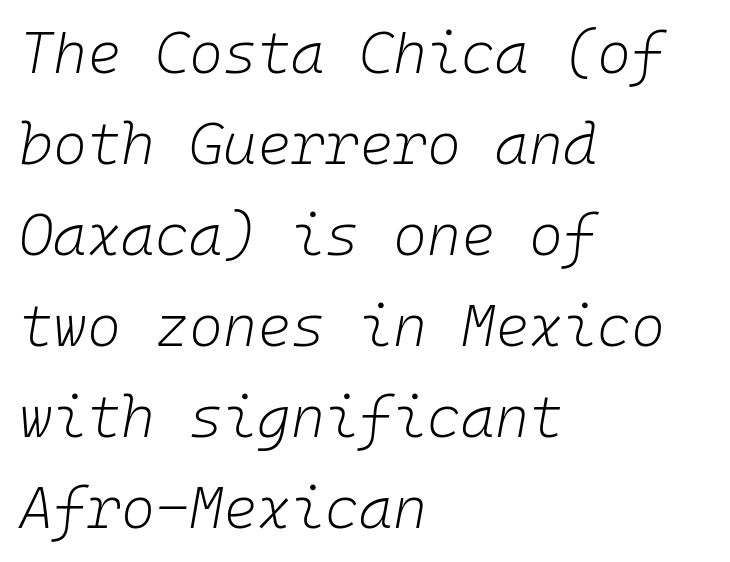
Q: Is the text bold? A: No.
Q: Is the text italic (slanted)? A: Yes, it leans right by about 10 degrees.
Q: Is the text underlined? A: No.
Q: How is the paragraph aligned? A: Left-aligned.
Q: Is the spacing between letters normal or unusually wide? A: Normal.
Q: Is the spacing between lines tight, normal or loose? A: Normal.
Q: Width (condensed, normal, or wide)? A: Normal.
Q: Stroke contrast? A: Low.
Q: x-height? A: Medium.
Q: Monospaced? A: Yes.
